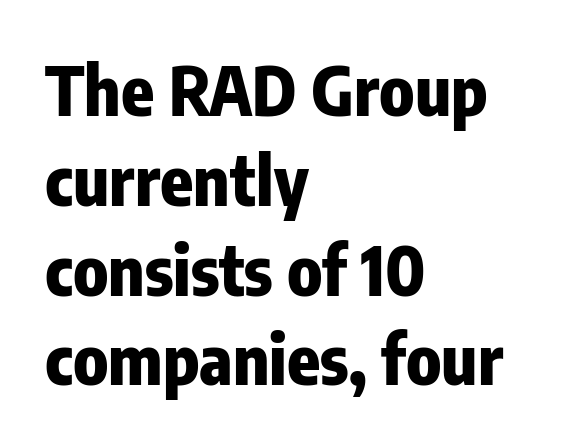
The image shows 68 px heavy, condensed sans-serif type, upright; set left-aligned, normal line spacing (1.32x), normal letter spacing, not underlined; low stroke contrast and a medium x-height.
